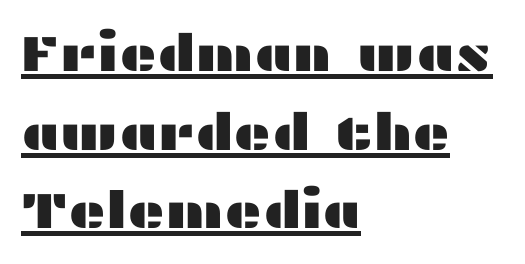
Q: Is the text italic (slanted)? A: No, it is upright.
Q: Is the typeface a serif or a sans-serif typeface? A: Sans-serif.
Q: Is the text underlined? A: Yes.
Q: How is the paragraph aligned? A: Left-aligned.
Q: Is the spacing between letters normal or unusually wide? A: Normal.
Q: Is the spacing between lines tight, normal or loose? A: Normal.
Q: Width (condensed, normal, or wide)? A: Wide.
Q: Stroke contrast? A: Medium.
Q: x-height? A: Medium.
Q: Monospaced? A: No.
